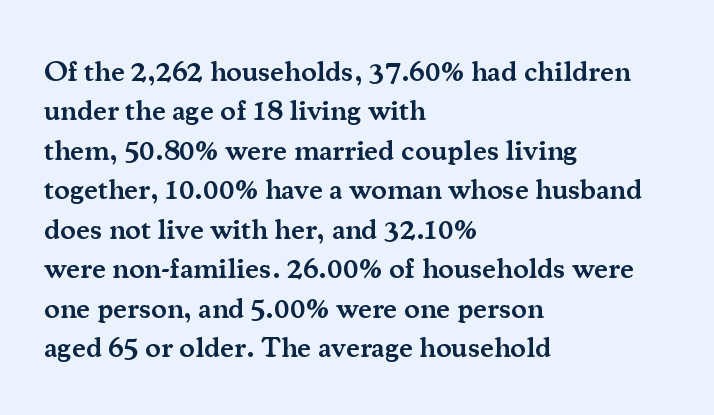
Character widths vary here, with narrow letters taking less room than wide ones. The letterforms sit shoulder to shoulder at normal distance. The strokes are fattened partway — semibold, not bold. This rendering features lettering with no underline. The vertical gap from one line to the next is medium. Observe the serifs anchoring each vertical stroke in this sample.
